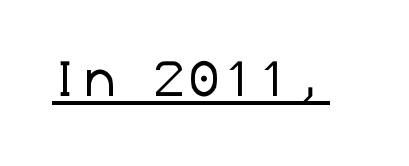
The image shows 52 px regular-weight sans-serif type; set normal letter spacing, underlined; low stroke contrast and a medium x-height.
